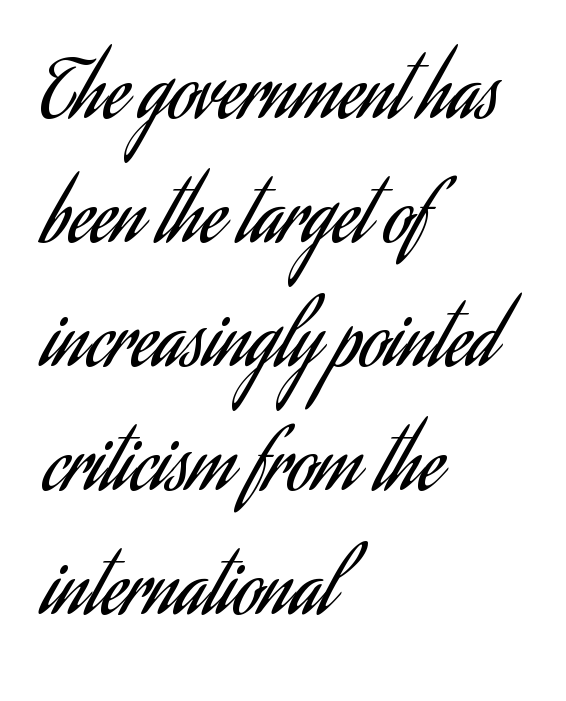
These lines are rendered in a variable-pitch font. Horizontal bands of white between lines are of average thickness. Ink coverage per letter is moderate at most. Compared with typical body copy, the letter spacing here is the same. You can tell from the bare stems that sans-serif type was used.
